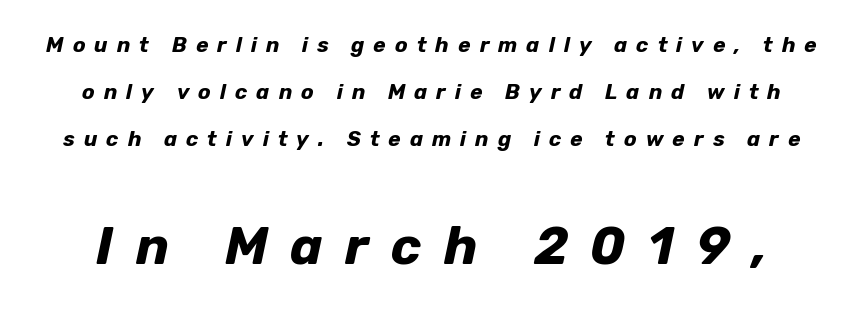
A great deal of white space separates one row of letters from the next. Bold? Absolutely — the strokes are thick and heavy. Plain, unruled lines of type. The specimen reads as italic at a glance. Size contrast runs from small at the top to large at the bottom. Looks like regular typesetting: each glyph gets only the width it needs.
